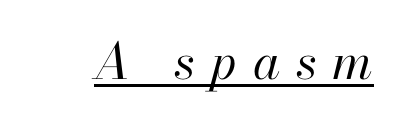
{"italic": "yes", "lean": "right", "slant_degrees": 13, "bold": "no", "weight": "regular", "width": "normal", "stroke_contrast": "high", "x_height": "small", "monospaced": "no", "underline": "yes", "letter_spacing": "wide", "letter_spacing_em": 0.31, "glyph_px": 50}
